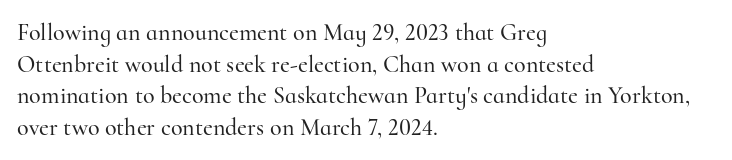
The letterforms sit shoulder to shoulder at normal distance. In terms of leading, this rendering sits right in the middle. The rendering anchors every line to the left-hand side. Style check: upright.
